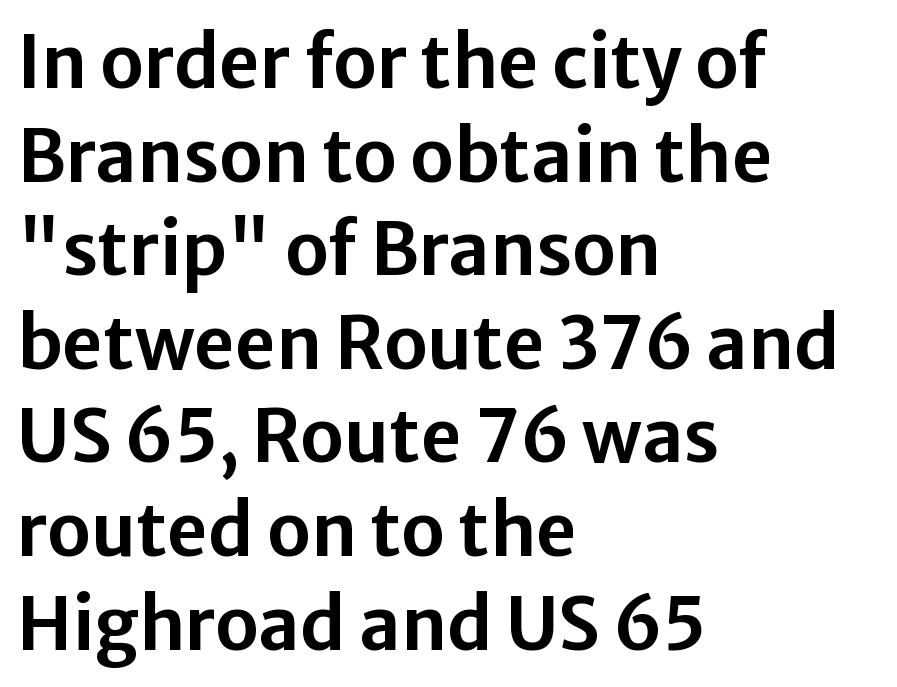
The image shows 72 px sans-serif type, upright; set left-aligned, normal line spacing (1.3x), normal letter spacing, not underlined; low stroke contrast and a medium x-height.
